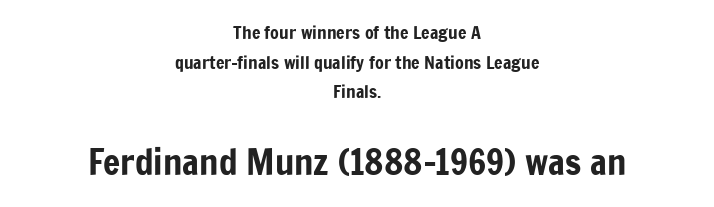
Q: Is the text italic (slanted)? A: No, it is upright.
Q: Is the typeface a serif or a sans-serif typeface? A: Sans-serif.
Q: Is the text underlined? A: No.
Q: How is the paragraph aligned? A: Centered.
Q: Is the spacing between letters normal or unusually wide? A: Normal.
Q: Is the spacing between lines tight, normal or loose? A: Normal.
Q: Which block of text is set in a larger size, the first (top) or the second (bottom)? A: The second (bottom) one.
Q: Width (condensed, normal, or wide)? A: Condensed.
Q: Stroke contrast? A: Low.
Q: x-height? A: Medium.
Q: Monospaced? A: No.
